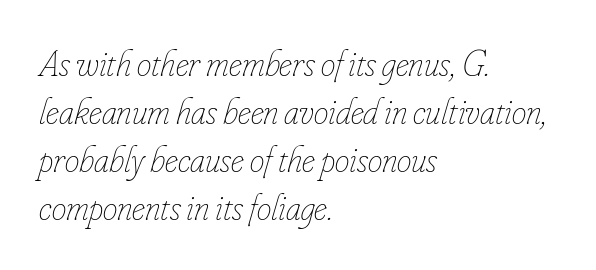
{"italic": "yes", "lean": "right", "slant_degrees": 16, "bold": "no", "weight": "thin", "width": "condensed", "stroke_contrast": "low", "x_height": "small", "monospaced": "no", "underline": "no", "align": "left", "line_spacing": "normal", "line_spacing_ratio": 1.3, "letter_spacing": "normal", "letter_spacing_em": 0.0, "glyph_px": 37}
